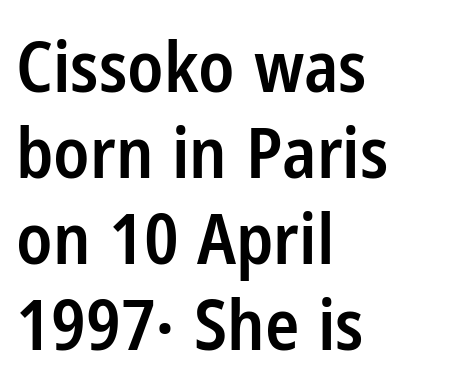
The image shows 71 px semibold, condensed sans-serif type, upright; set left-aligned, line spacing 1.21x, normal letter spacing, not underlined; low stroke contrast and a medium x-height.
